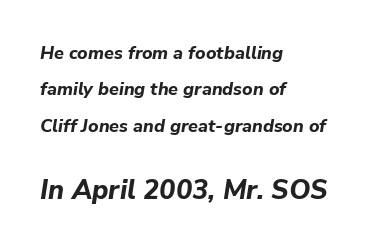
Q: Is the text bold? A: Yes.
Q: Is the text italic (slanted)? A: Yes, it leans right by about 9 degrees.
Q: Is the text underlined? A: No.
Q: How is the paragraph aligned? A: Left-aligned.
Q: Is the spacing between letters normal or unusually wide? A: Normal.
Q: Is the spacing between lines tight, normal or loose? A: Loose.
Q: Which block of text is set in a larger size, the first (top) or the second (bottom)? A: The second (bottom) one.
